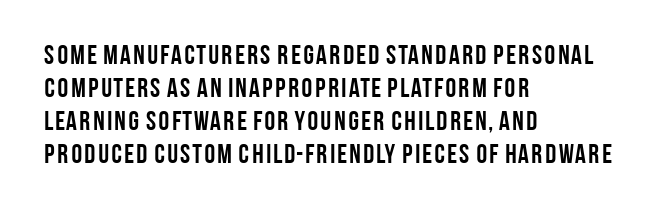
Q: Is the text bold? A: Yes.
Q: Is the text italic (slanted)? A: No, it is upright.
Q: Is the text underlined? A: No.
Q: How is the paragraph aligned? A: Left-aligned.
Q: Is the spacing between letters normal or unusually wide? A: Normal.
